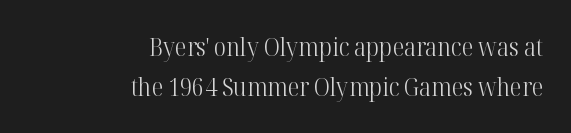
Underline: absent. What's the leading like? Ordinary, nothing unusual. Standard letterfit; no display-style spreading of the glyphs. The characters are drawn with everyday or finer stroke widths. The lines in this sample share a right terminus and differ only in where they begin.
